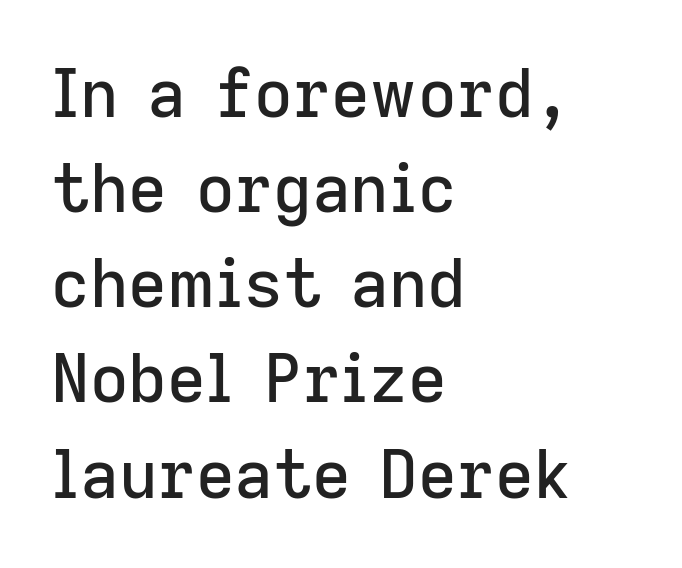
Q: Is the text italic (slanted)? A: No, it is upright.
Q: Is the typeface a serif or a sans-serif typeface? A: Sans-serif.
Q: Is the text underlined? A: No.
Q: How is the paragraph aligned? A: Left-aligned.
Q: Is the spacing between letters normal or unusually wide? A: Normal.
Q: Is the spacing between lines tight, normal or loose? A: Normal.
Q: Width (condensed, normal, or wide)? A: Normal.
Q: Stroke contrast? A: Low.
Q: x-height? A: Medium.
Q: Monospaced? A: No.
